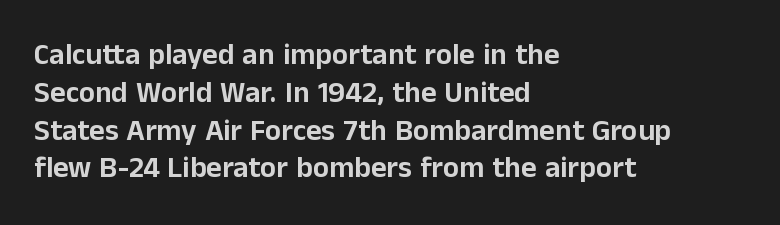
This sample has the flowing, uneven cadence of proportional lettering. Is there much room between lines? A standard amount, neither cramped nor airy. Nope, not italic — everything's standing straight. Type without underlining. Does the type have serifs? No, each stem ends abruptly.
